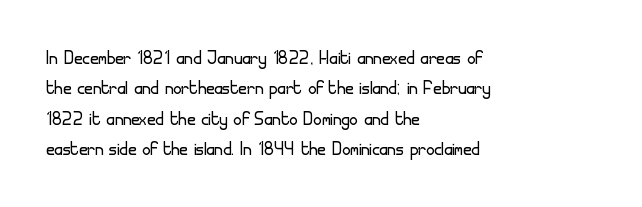
Q: Is the text bold? A: No.
Q: Is the text italic (slanted)? A: No, it is upright.
Q: Is the text underlined? A: No.
Q: How is the paragraph aligned? A: Left-aligned.
Q: Is the spacing between letters normal or unusually wide? A: Normal.
Q: Is the spacing between lines tight, normal or loose? A: Normal.
